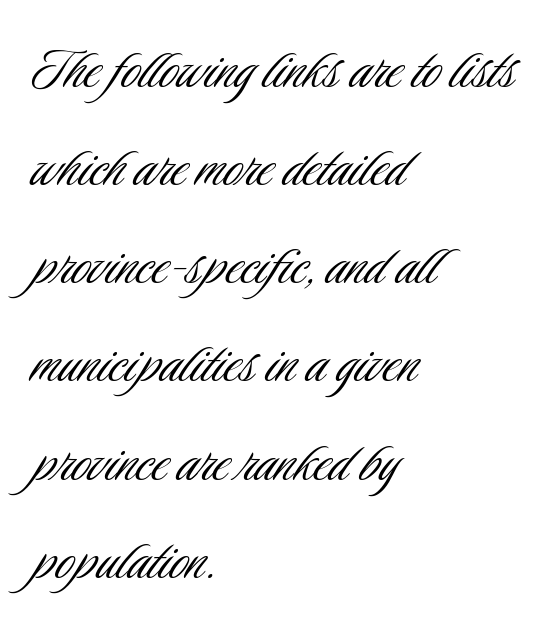
{"serif": "no", "bold": "no", "weight": "light", "width": "condensed", "stroke_contrast": "low", "x_height": "small", "monospaced": "no", "underline": "no", "align": "left", "line_spacing": "normal", "line_spacing_ratio": 1.51, "letter_spacing": "normal", "letter_spacing_em": 0.0, "glyph_px": 65}
